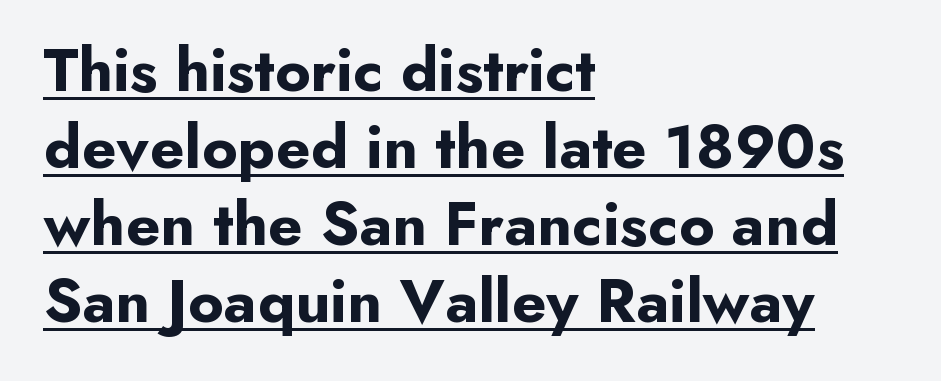
{"serif": "no", "italic": "no", "bold": "yes", "weight": "bold", "width": "normal", "stroke_contrast": "low", "x_height": "small", "monospaced": "no", "underline": "yes", "align": "left", "line_spacing_ratio": 1.22, "letter_spacing": "normal", "letter_spacing_em": 0.0, "glyph_px": 63}
